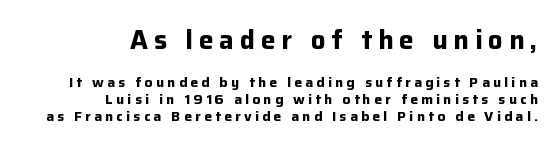
The upper block of text is set noticeably larger than the block beneath it. Quick note: not italic, upright. Characters follow at a spacing far wider than the type designer built in. All the whitespace from short lines collects on the left. How heavy is the stroke? Heavy — this is a bold. Underlining? Definitely not there.
